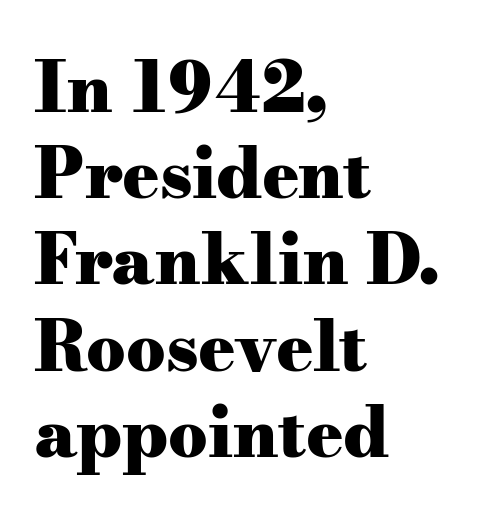
The image shows 69 px heavy, wide serif type, upright; set left-aligned, normal line spacing (1.25x), normal letter spacing, not underlined; medium stroke contrast and a small x-height.
